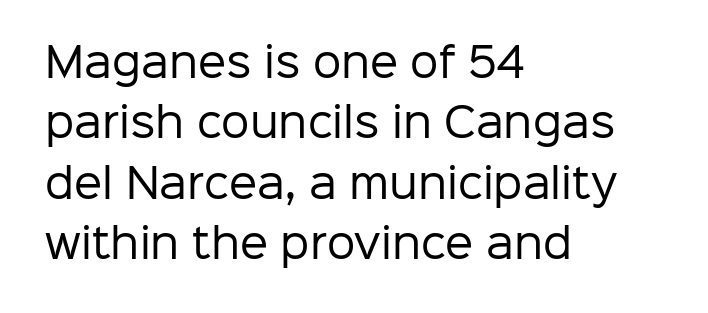
Compared with a centered layout, this one pins lines to the left instead. The glyphs in this specimen are sans serif. Plain, unruled lines of type. How are the letters spaced? Ordinarily, with no added tracking. Do the characters align in a grid? No, the font is proportional. The letters look calm and open, with moderate or lighter stems.
